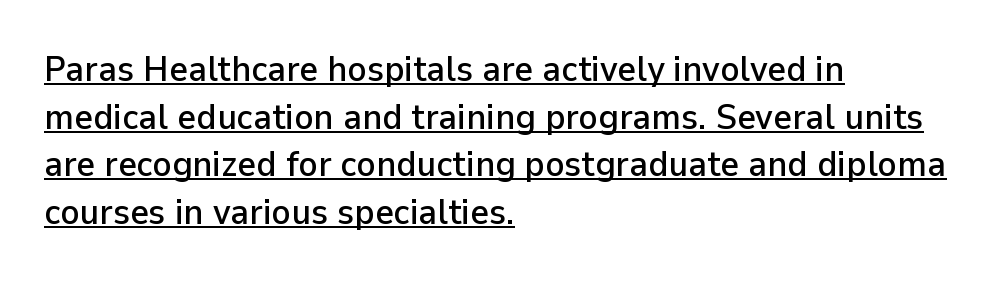
Q: Is the text italic (slanted)? A: No, it is upright.
Q: Is the typeface a serif or a sans-serif typeface? A: Sans-serif.
Q: Is the text underlined? A: Yes.
Q: How is the paragraph aligned? A: Left-aligned.
Q: Is the spacing between letters normal or unusually wide? A: Normal.
Q: Is the spacing between lines tight, normal or loose? A: Normal.
Q: Width (condensed, normal, or wide)? A: Normal.
Q: Stroke contrast? A: Low.
Q: x-height? A: Medium.
Q: Monospaced? A: No.
